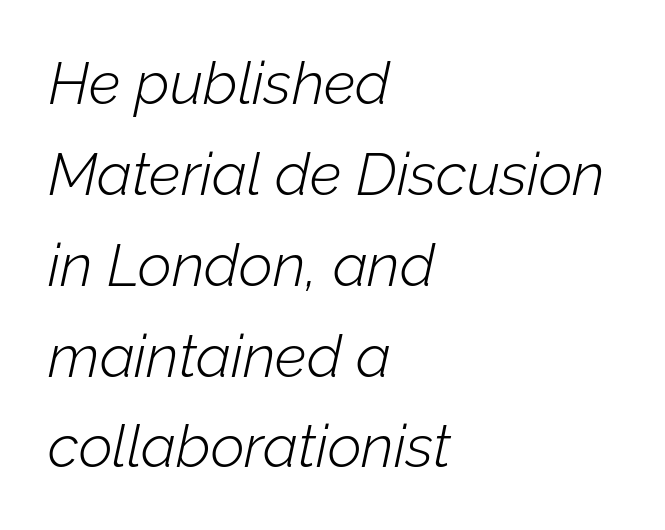
The space beneath each line is pristine and unruled. It's the slanting kind of type. No heavy texture on the line: the type isn't bold. You could call the tracking neutral — neither tight nor loose.
